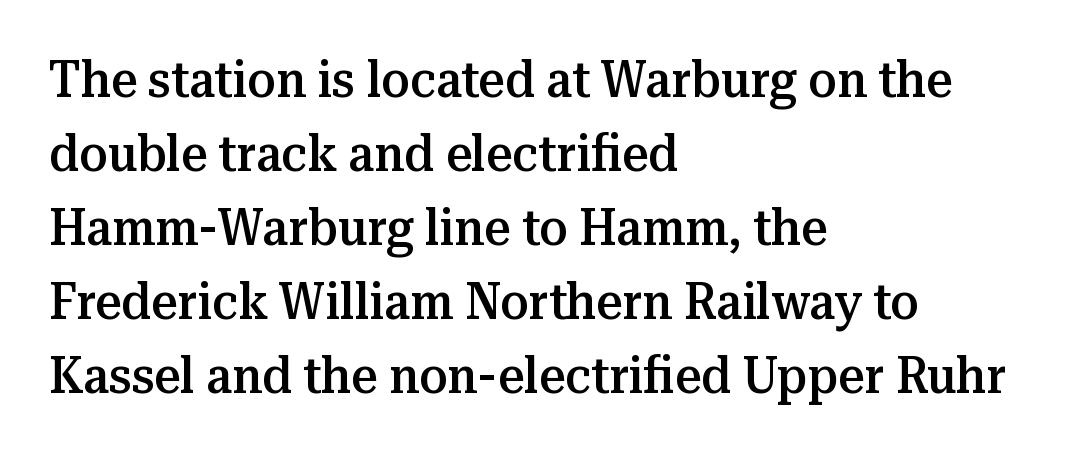
Ordinary non-slanted type is in use. Stems and bowls a touch heavier than normal — semibold. The rendering uses a moderate line-height, typical for paragraphs. No extra tracking has been applied to these lines. Each letter's strokes conclude with small projecting serifs.
